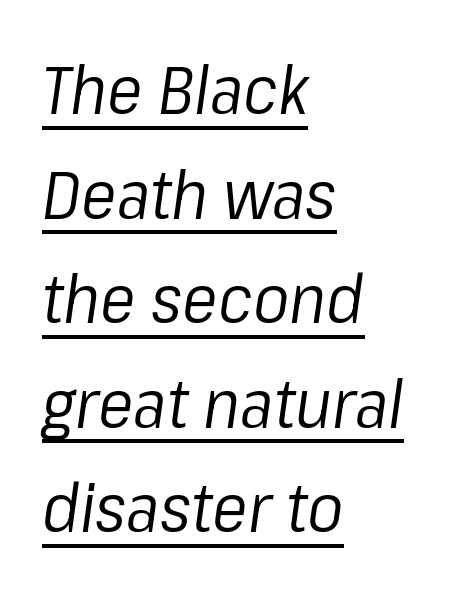
Q: Is the text bold? A: No.
Q: Is the text italic (slanted)? A: Yes, it leans right by about 8 degrees.
Q: Is the text underlined? A: Yes.
Q: How is the paragraph aligned? A: Left-aligned.
Q: Is the spacing between letters normal or unusually wide? A: Normal.
Q: Is the spacing between lines tight, normal or loose? A: Normal.
Q: Width (condensed, normal, or wide)? A: Normal.
Q: Stroke contrast? A: Low.
Q: x-height? A: Medium.
Q: Monospaced? A: No.
